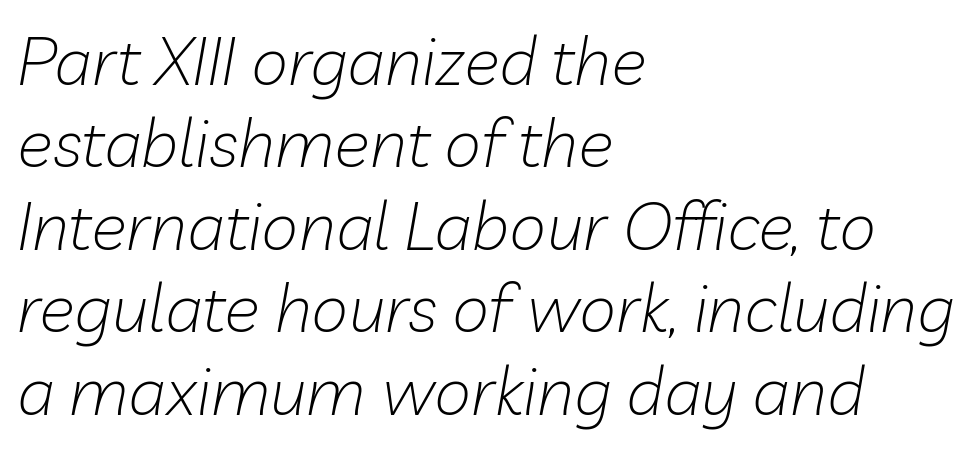
Q: Is the text bold? A: No.
Q: Is the text italic (slanted)? A: Yes, it leans right by about 10 degrees.
Q: Is the text underlined? A: No.
Q: How is the paragraph aligned? A: Left-aligned.
Q: Is the spacing between letters normal or unusually wide? A: Normal.
Q: Width (condensed, normal, or wide)? A: Normal.
Q: Stroke contrast? A: Low.
Q: x-height? A: Medium.
Q: Monospaced? A: No.
